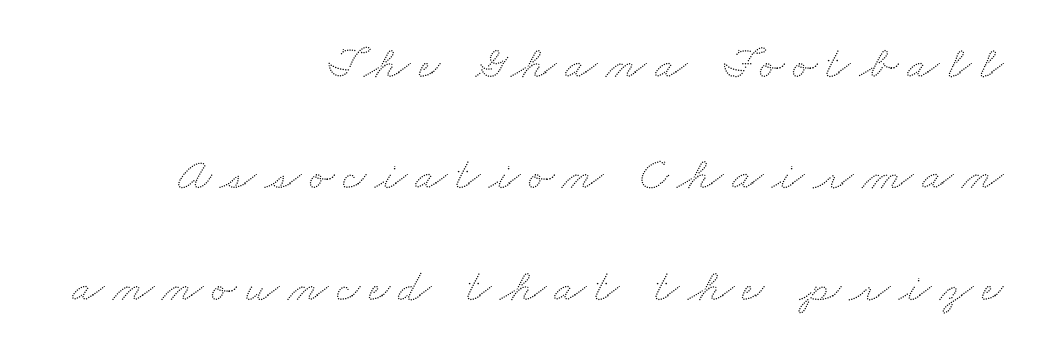
Q: Is the text underlined? A: No.
Q: How is the paragraph aligned? A: Right-aligned.
Q: Is the spacing between lines tight, normal or loose? A: Loose.
Q: Width (condensed, normal, or wide)? A: Wide.
Q: Stroke contrast? A: Low.
Q: x-height? A: Small.
Q: Monospaced? A: No.
